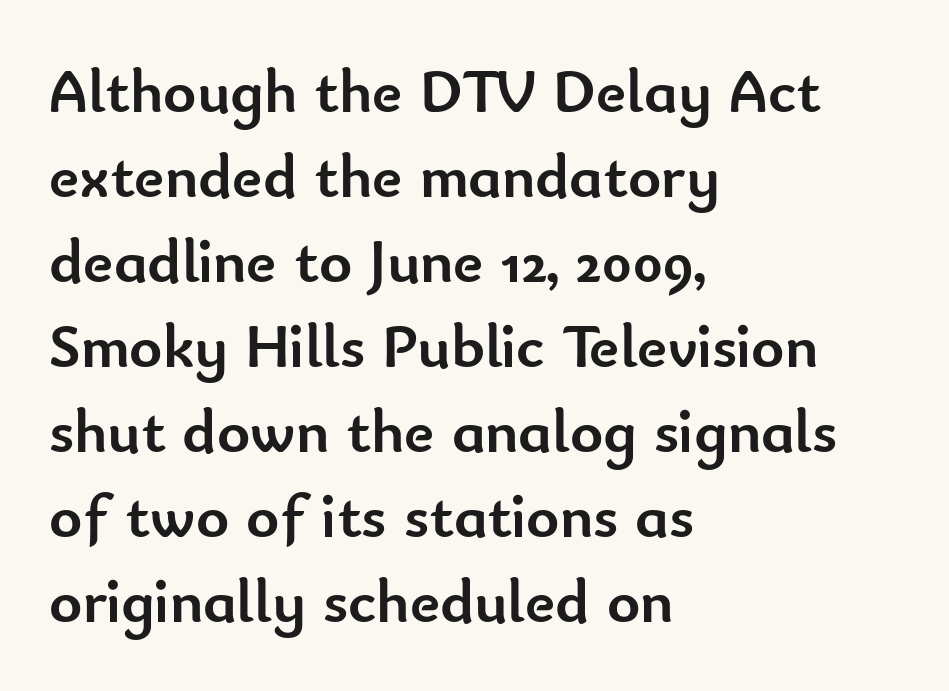
Varying glyph widths throughout — classic text-font behaviour. The space directly below the letters is spotless. Rendered with straight, roman letterforms. Honestly, the letter spacing is just normal — you wouldn't notice it.
